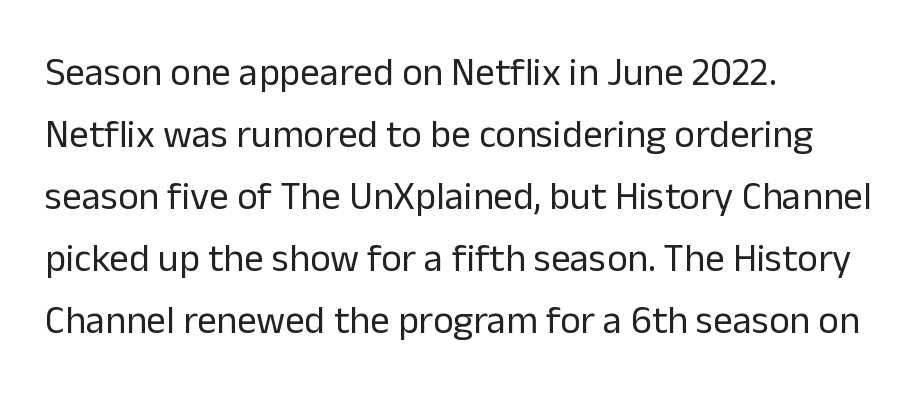
{"serif": "no", "italic": "no", "bold": "no", "weight": "regular", "width": "normal", "stroke_contrast": "low", "x_height": "medium", "monospaced": "no", "underline": "no", "align": "left", "line_spacing": "normal", "line_spacing_ratio": 1.59, "letter_spacing": "normal", "letter_spacing_em": 0.0, "glyph_px": 39}
